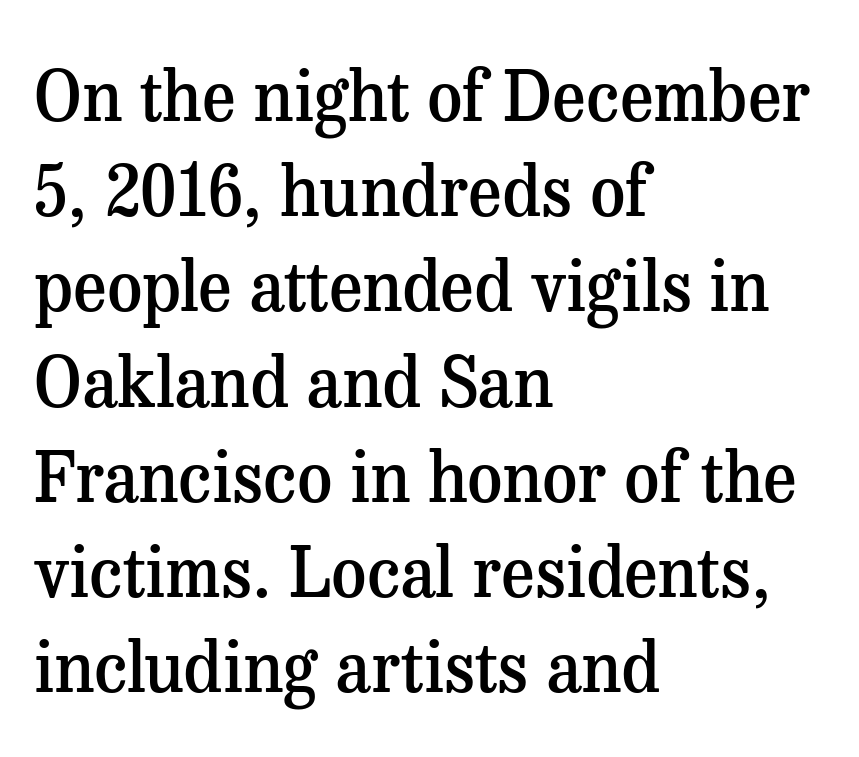
The image shows 69 px semibold serif type, upright; set left-aligned, normal line spacing (1.38x), normal letter spacing, not underlined; medium stroke contrast and a medium x-height.
